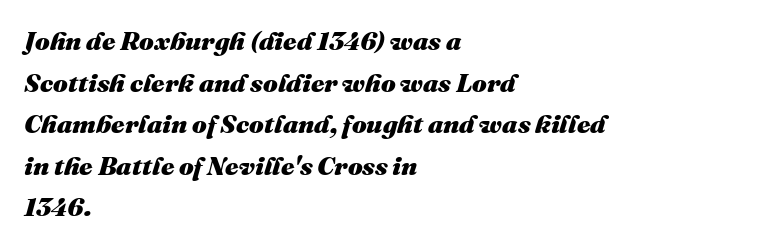
The image shows 26 px bold type, italic (leaning right); set left-aligned, normal line spacing (1.6x), normal letter spacing, not underlined.
